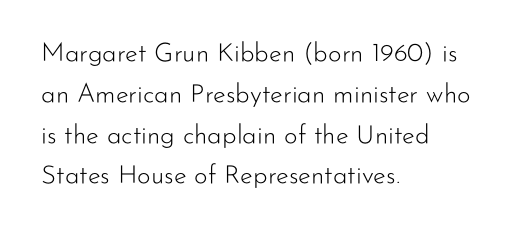
Q: Is the text bold? A: No.
Q: Is the text italic (slanted)? A: No, it is upright.
Q: Is the text underlined? A: No.
Q: How is the paragraph aligned? A: Left-aligned.
Q: Is the spacing between letters normal or unusually wide? A: Normal.
Q: Is the spacing between lines tight, normal or loose? A: Normal.
